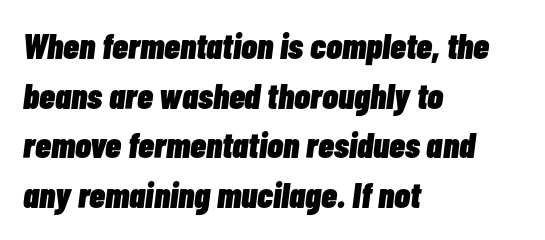
Q: Is the text bold? A: Yes.
Q: Is the text italic (slanted)? A: Yes, it leans right by about 7 degrees.
Q: Is the text underlined? A: No.
Q: How is the paragraph aligned? A: Left-aligned.
Q: Is the spacing between letters normal or unusually wide? A: Normal.
Q: Is the spacing between lines tight, normal or loose? A: Normal.
Q: Width (condensed, normal, or wide)? A: Condensed.
Q: Stroke contrast? A: Low.
Q: x-height? A: Medium.
Q: Monospaced? A: No.
